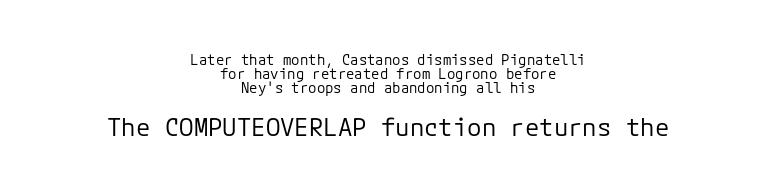
Notice how the passage keeps no hard edge, just a central spine. Letters have the restrained weight of plain body copy at most. The space directly below the letters is spotless. Tightly led — the rows are bunched.
